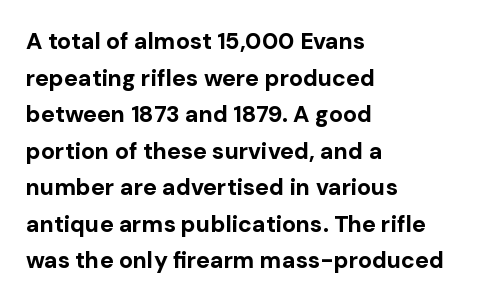
Visually the block forms a straight wall on the left and a jagged coastline on the right. The letters are bold, with thick, heavy strokes. The gap between lines stays unmarked. This sample keeps an unexceptional amount of space between lines. The horizontal fit of the characters is conventional and even. Vertical strokes here are truly vertical.
